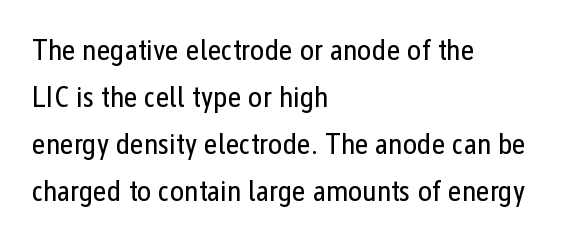
Q: Is the text bold? A: No.
Q: Is the text italic (slanted)? A: No, it is upright.
Q: Is the typeface a serif or a sans-serif typeface? A: Sans-serif.
Q: Is the text underlined? A: No.
Q: How is the paragraph aligned? A: Left-aligned.
Q: Is the spacing between letters normal or unusually wide? A: Normal.
Q: Is the spacing between lines tight, normal or loose? A: Normal.
Q: Width (condensed, normal, or wide)? A: Condensed.
Q: Stroke contrast? A: Low.
Q: x-height? A: Medium.
Q: Monospaced? A: No.
